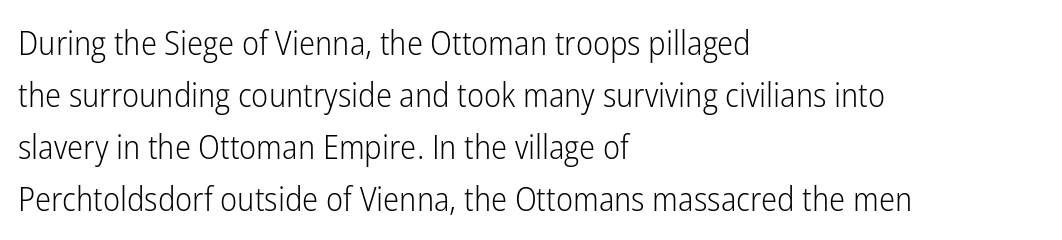
The image shows 34 px light, condensed sans-serif type, upright; set left-aligned, normal line spacing (1.53x), normal letter spacing, not underlined; low stroke contrast and a medium x-height.
